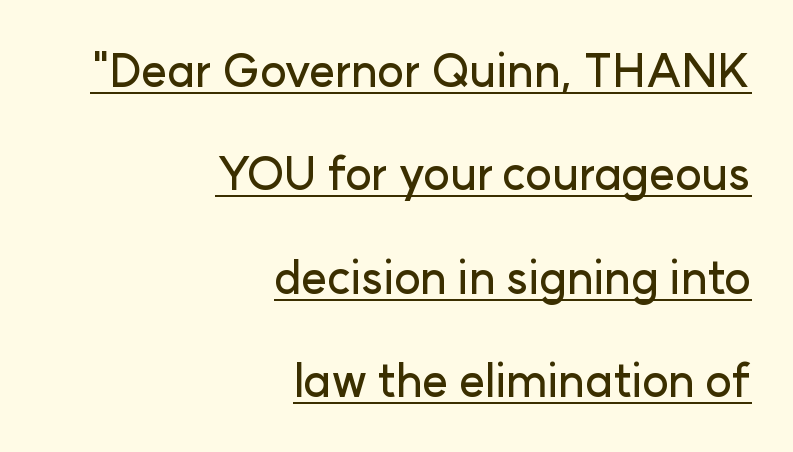
Q: Is the text italic (slanted)? A: No, it is upright.
Q: Is the typeface a serif or a sans-serif typeface? A: Sans-serif.
Q: Is the text underlined? A: Yes.
Q: How is the paragraph aligned? A: Right-aligned.
Q: Is the spacing between letters normal or unusually wide? A: Normal.
Q: Is the spacing between lines tight, normal or loose? A: Loose.
Q: Width (condensed, normal, or wide)? A: Normal.
Q: Stroke contrast? A: Low.
Q: x-height? A: Medium.
Q: Monospaced? A: No.
